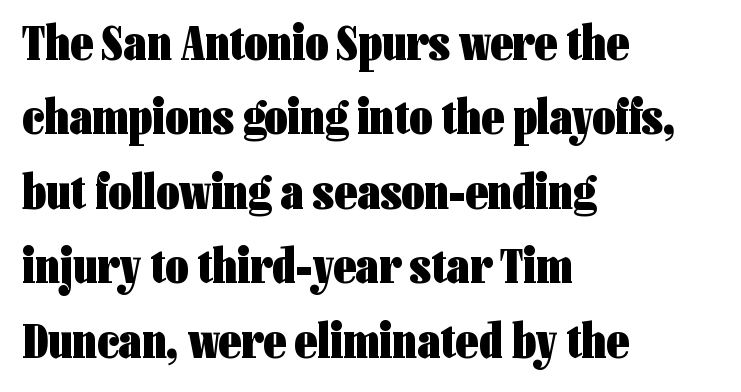
This rendering leaves character spacing at its baseline value. Pretty heavy lettering here — definitely bold. Classification — sans serif. Evenly set lines give the paragraph a standard silhouette. The setting favours the left margin, as ordinary paragraphs usually do.
